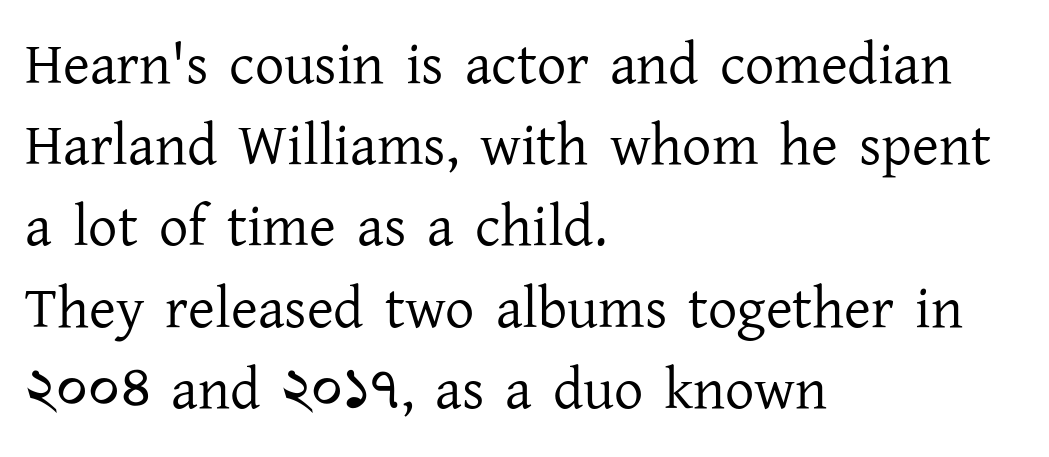
Normally led — the rows are evenly, conventionally spaced. Does the lettering tilt? It doesn't — this is upright. There is no visible air inserted between adjacent glyphs. The glyphs are unaccompanied by any horizontal stroke below them. Looks like regular typesetting: each glyph gets only the width it needs. No extra ink here — the face is not bold.
